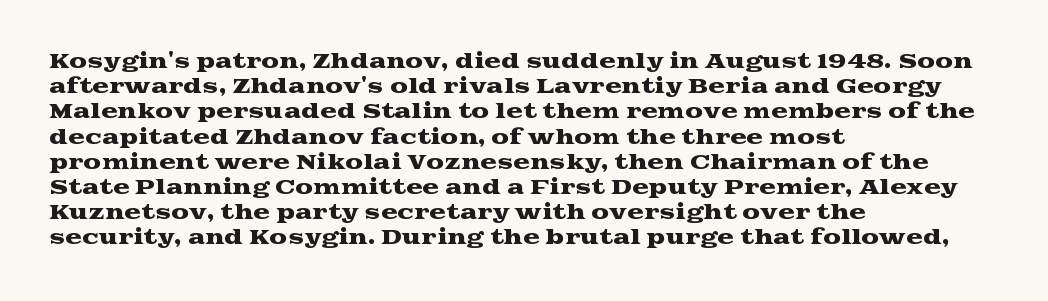
{"italic": "no", "underline": "no", "align": "left", "line_spacing": "normal", "line_spacing_ratio": 1.26, "letter_spacing": "normal", "letter_spacing_em": 0.0, "glyph_px": 20}
